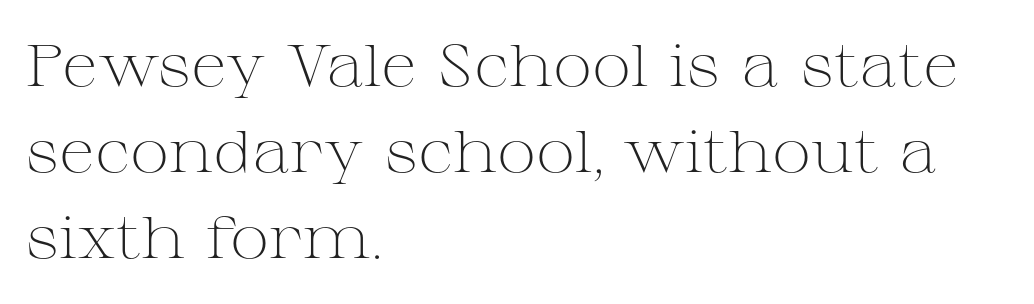
Q: Is the text bold? A: No.
Q: Is the text italic (slanted)? A: No, it is upright.
Q: Is the typeface a serif or a sans-serif typeface? A: Serif.
Q: Is the text underlined? A: No.
Q: How is the paragraph aligned? A: Left-aligned.
Q: Is the spacing between letters normal or unusually wide? A: Normal.
Q: Is the spacing between lines tight, normal or loose? A: Normal.
Q: Width (condensed, normal, or wide)? A: Wide.
Q: Stroke contrast? A: Medium.
Q: x-height? A: Medium.
Q: Monospaced? A: No.
